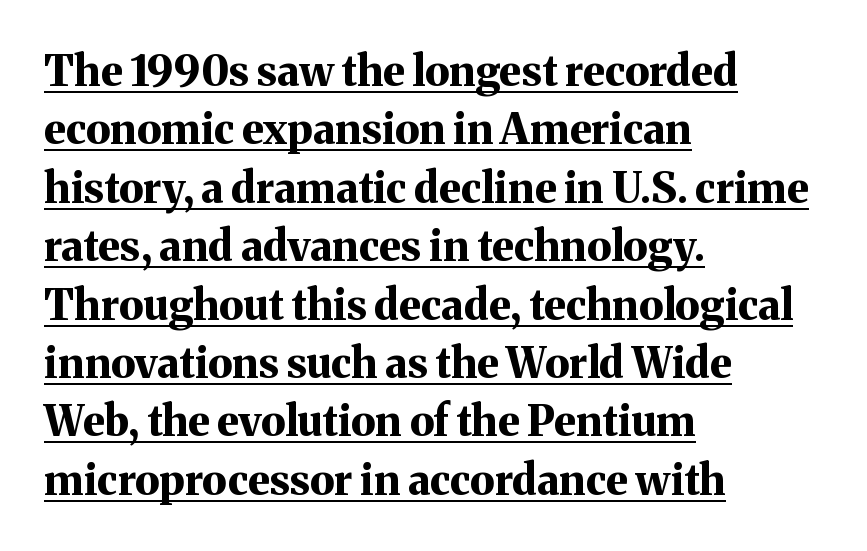
{"serif": "yes", "italic": "no", "bold": "yes", "weight": "bold", "width": "normal", "stroke_contrast": "medium", "x_height": "medium", "monospaced": "no", "underline": "yes", "align": "left", "line_spacing": "normal", "line_spacing_ratio": 1.39, "letter_spacing": "normal", "letter_spacing_em": 0.0, "glyph_px": 42}
